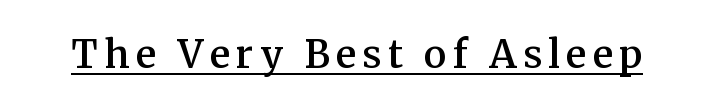
{"serif": "yes", "italic": "no", "bold": "semi", "weight": "semibold", "width": "normal", "stroke_contrast": "medium", "x_height": "medium", "monospaced": "no", "underline": "yes", "glyph_px": 38}
